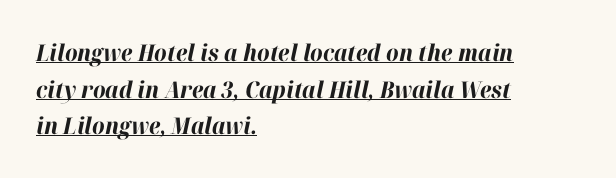
The image shows 23 px bold type, italic (leaning right); set left-aligned, normal line spacing (1.59x), normal letter spacing, underlined.
